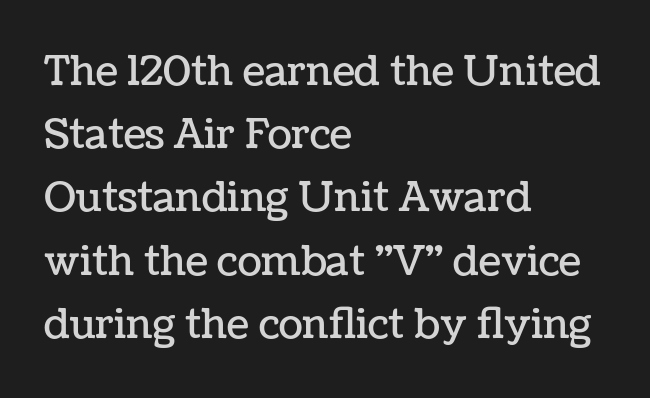
{"italic": "no", "width": "normal", "stroke_contrast": "low", "x_height": "medium", "monospaced": "no", "underline": "no", "align": "left", "line_spacing": "normal", "line_spacing_ratio": 1.58, "letter_spacing": "normal", "letter_spacing_em": 0.0, "glyph_px": 40}
